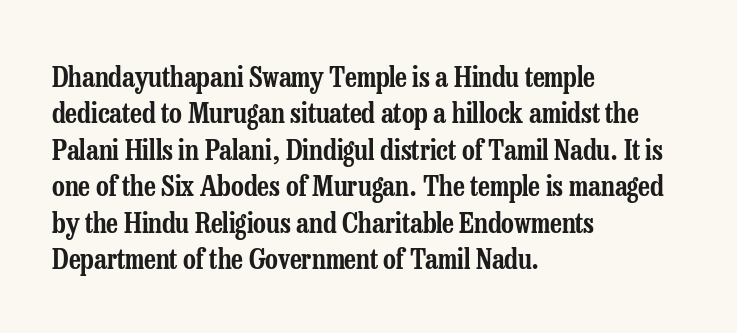
Here the designer chose a conventional face with non-uniform glyph widths. The typeface chosen for these lines features serifs. Descenders are the only things crossing below the line. Where is the straight margin? On the left.
